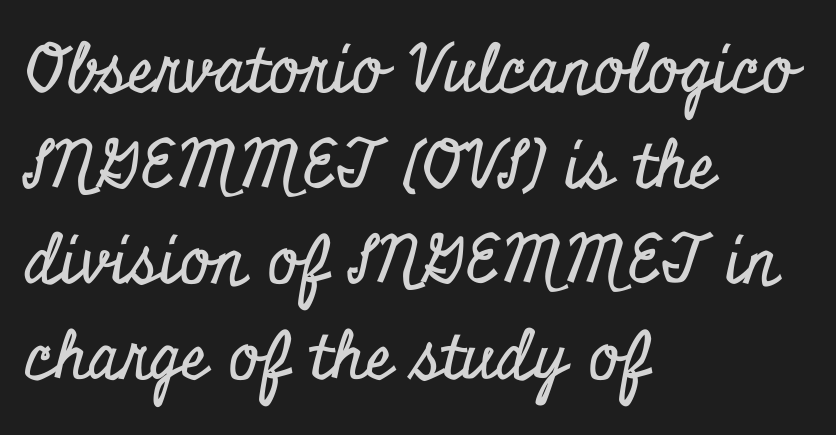
Each line starts at the same left margin while the right side varies. The space beneath each line is pristine and unruled. This sample uses plain, unmodified letter spacing. The typeface chosen for these lines features serifs.
